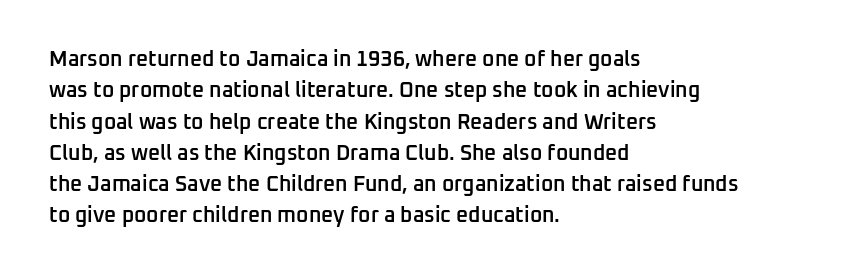
{"italic": "no", "bold": "semi", "underline": "no", "align": "left", "line_spacing": "normal", "line_spacing_ratio": 1.49, "letter_spacing": "normal", "letter_spacing_em": 0.0, "glyph_px": 21}
